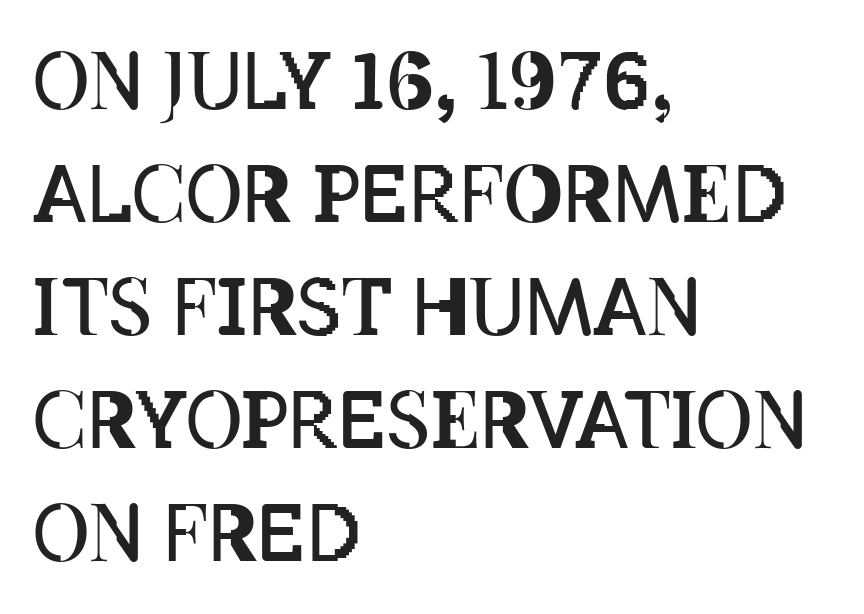
{"italic": "no", "bold": "no", "weight": "regular", "width": "condensed", "stroke_contrast": "low", "x_height": "large", "monospaced": "no", "underline": "no", "align": "left", "line_spacing": "normal", "line_spacing_ratio": 1.45, "letter_spacing": "normal", "letter_spacing_em": 0.0, "glyph_px": 78}
